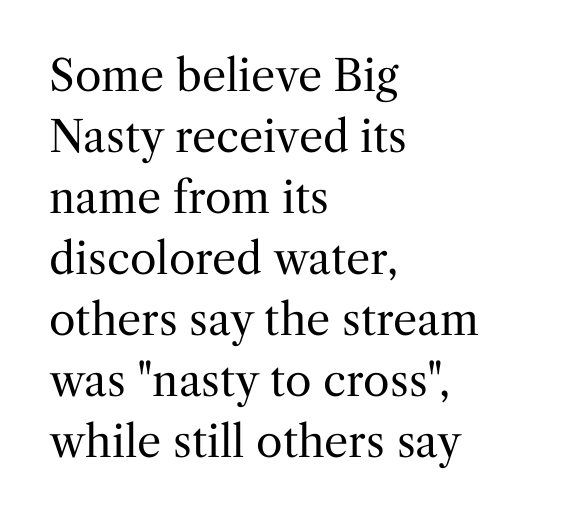
{"serif": "yes", "italic": "no", "bold": "no", "weight": "regular", "width": "normal", "stroke_contrast": "medium", "x_height": "medium", "monospaced": "no", "underline": "no", "align": "left", "line_spacing": "normal", "line_spacing_ratio": 1.42, "letter_spacing": "normal", "letter_spacing_em": 0.0, "glyph_px": 43}
